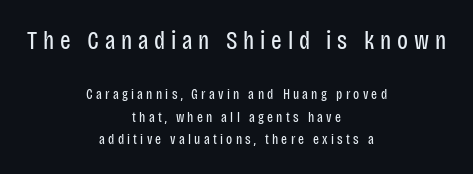
{"italic": "no", "bold": "no", "underline": "no", "align": "center", "line_spacing": "normal", "line_spacing_ratio": 1.61, "letter_spacing": "wide", "letter_spacing_em": 0.23, "larger_block": "first", "size_ratio": 1.79, "glyph_px": 25}
